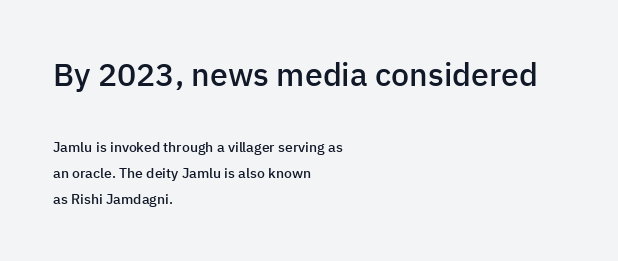
Slightly chunky letters — semibold, I'd say, not full bold. Typeset ragged right — the left edge is the straight one. The earlier block is typeset at a bigger size than the later block. Has an underline been added? It has not. The line texture is even and compact thanks to regular tracking.
